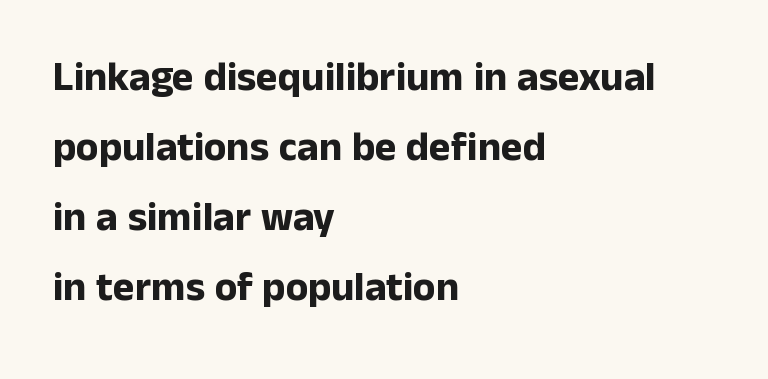
Q: Is the text bold? A: Yes.
Q: Is the text italic (slanted)? A: No, it is upright.
Q: Is the typeface a serif or a sans-serif typeface? A: Sans-serif.
Q: Is the text underlined? A: No.
Q: How is the paragraph aligned? A: Left-aligned.
Q: Is the spacing between letters normal or unusually wide? A: Normal.
Q: Width (condensed, normal, or wide)? A: Normal.
Q: Stroke contrast? A: Low.
Q: x-height? A: Medium.
Q: Monospaced? A: No.
